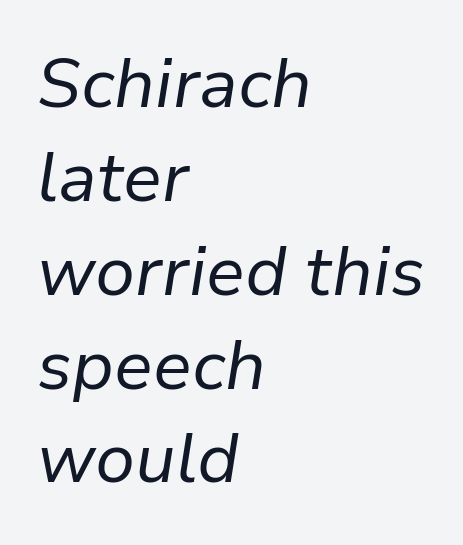
The image shows 69 px regular-weight type, italic (leaning right); set left-aligned, normal line spacing (1.36x), normal letter spacing, not underlined; low stroke contrast and a medium x-height.
